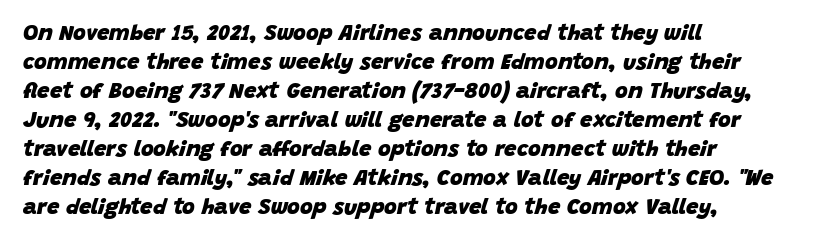
On the weight axis this lands at bold, roughly 700. Standard letterfit; no display-style spreading of the glyphs. A typesetter would call this leading conventional body-copy spacing. Rendered with sloped, italic letterforms. Short and long lines alike share a common starting point at left. Descenders hang freely into open space.
